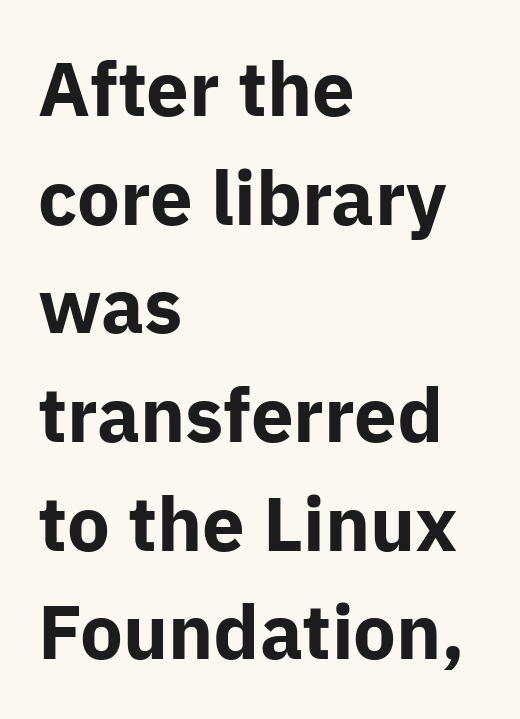
The image shows 76 px bold sans-serif type, upright; set left-aligned, normal line spacing (1.43x), normal letter spacing, not underlined; low stroke contrast and a medium x-height.
